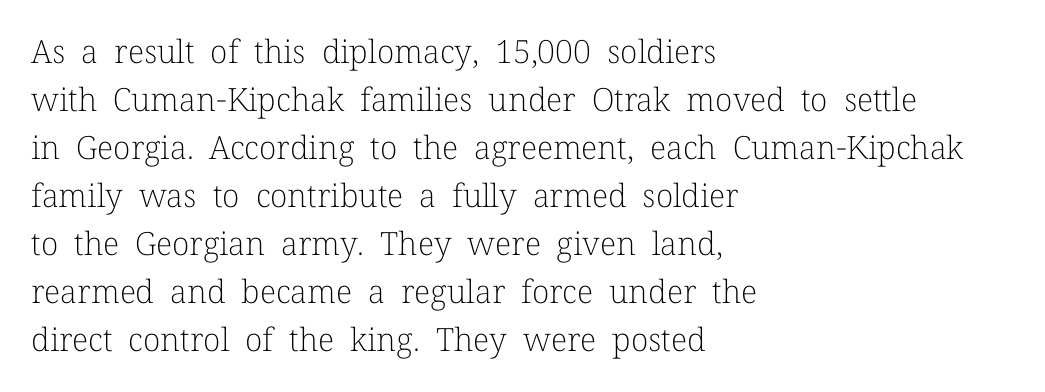
Think of a printed novel: that variable character pitch is what you see here. Note: serifs present on the glyphs. Check under the words: just untouched page. How would I describe the line gaps? Plain and ordinary.
